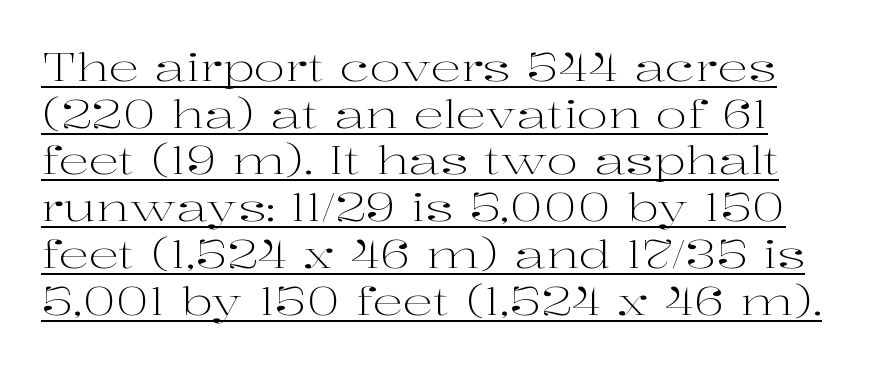
Characters follow at the spacing the type designer built in. Decoration check: the copy is underlined. Posture: straight, roman, zero tilt. This rendering employs a face with finishing strokes, i.e., a serif. Unbolded letterforms with no extra heft. Varying glyph widths throughout — classic text-font behaviour.
